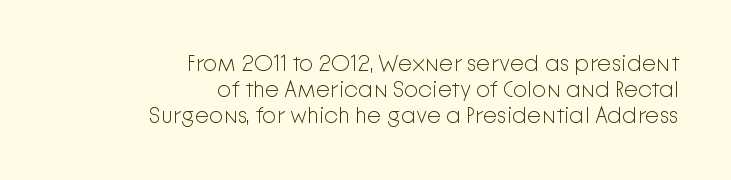
The image shows 23 px text type, upright; set right-aligned, tight line spacing (1.12x), normal letter spacing, not underlined.
